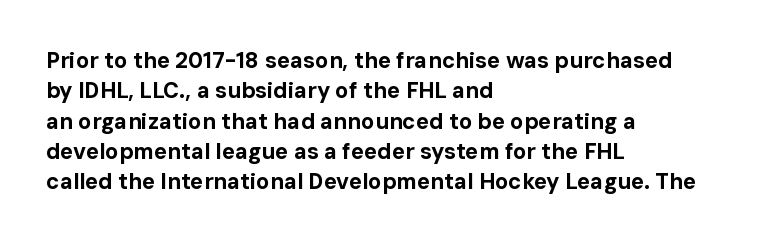
The paragraph shown leans on its left margin. The glyphs have the mass of a bold cut. How are the letters spaced? Ordinarily, with no added tracking. This sample uses an upright cut, with every glyph sitting square on the baseline.
